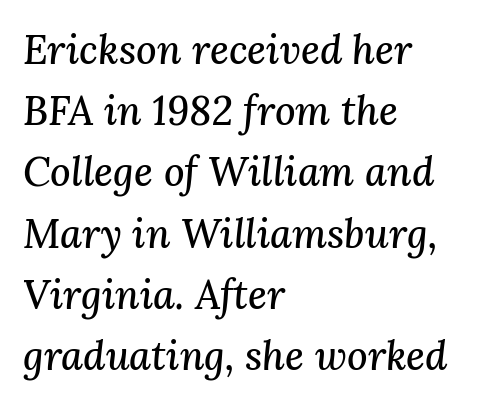
Q: Is the text italic (slanted)? A: Yes, it leans right by about 3 degrees.
Q: Is the typeface a serif or a sans-serif typeface? A: Serif.
Q: Is the text underlined? A: No.
Q: How is the paragraph aligned? A: Left-aligned.
Q: Is the spacing between letters normal or unusually wide? A: Normal.
Q: Is the spacing between lines tight, normal or loose? A: Normal.
Q: Width (condensed, normal, or wide)? A: Normal.
Q: Stroke contrast? A: Medium.
Q: x-height? A: Medium.
Q: Monospaced? A: No.
